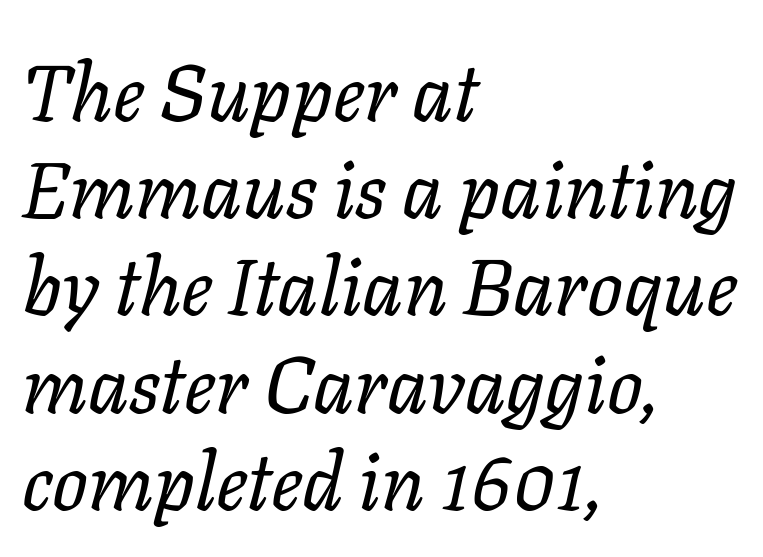
Slanted lettering throughout. Horizontally, the lines are justified to the leading edge only. Decoration check: the copy has no underline. Looks like regular typesetting: each glyph gets only the width it needs.
